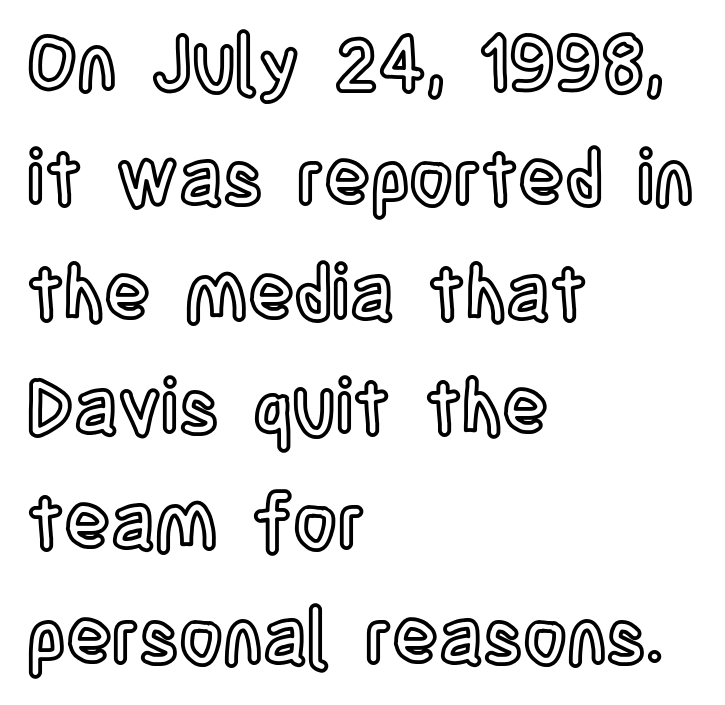
{"italic": "no", "width": "condensed", "x_height": "large", "monospaced": "no", "underline": "no", "align": "left", "line_spacing": "normal", "line_spacing_ratio": 1.51, "letter_spacing": "normal", "letter_spacing_em": 0.0, "glyph_px": 76}
